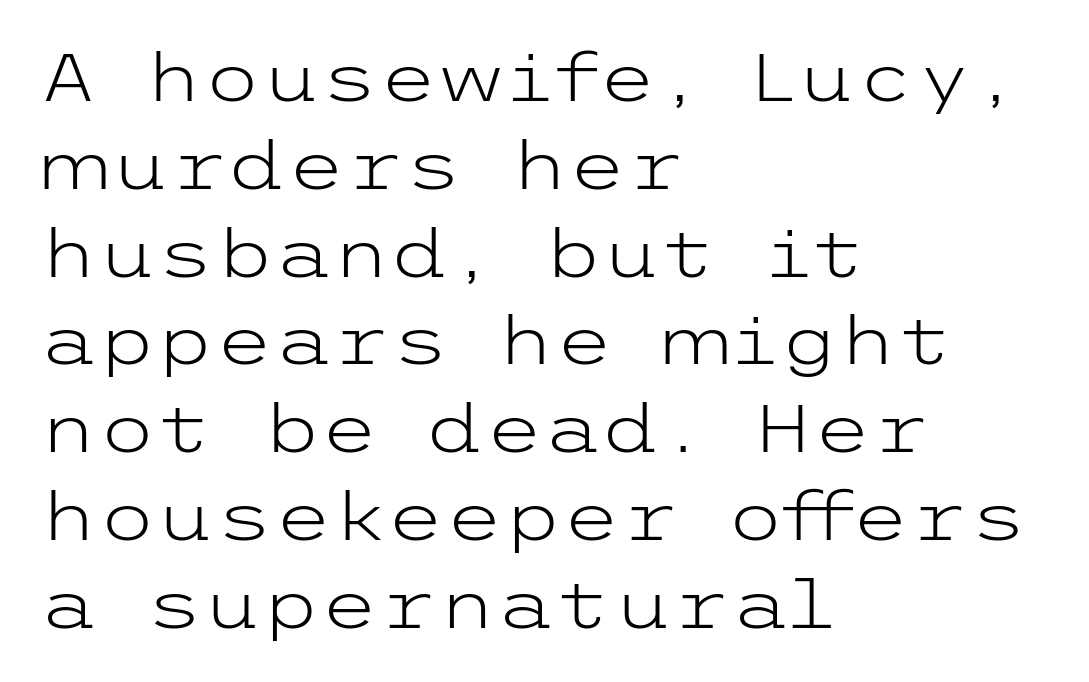
No letter is thick-stroked: the sample isn't bold. The rendering uses a moderate line-height, typical for paragraphs. The type is set solid horizontally, with unmodified tracking. The type sits square on the baseline with zero lean.
